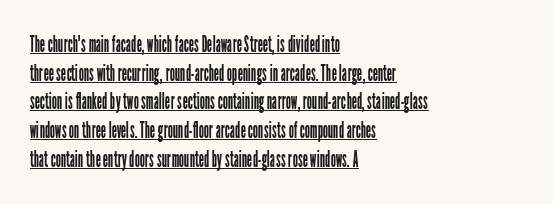
{"italic": "no", "bold": "no", "underline": "yes", "align": "left", "line_spacing": "normal", "line_spacing_ratio": 1.25, "letter_spacing": "normal", "letter_spacing_em": 0.0, "glyph_px": 23}
